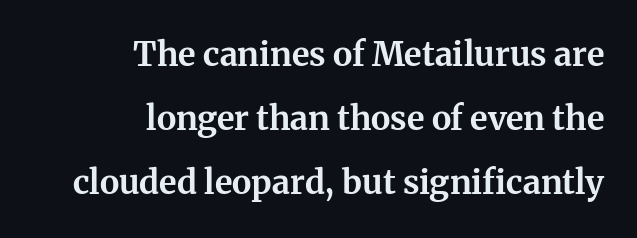
The image shows 33 px bold serif type, upright; set right-aligned, loose line spacing (1.94x), normal letter spacing, not underlined; medium stroke contrast and a medium x-height.
